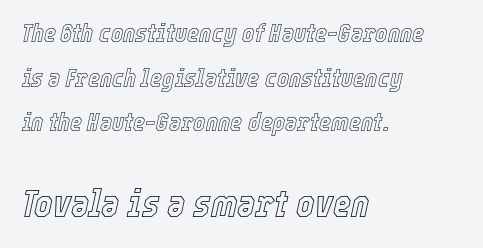
The image shows 39 px condensed type, italic (leaning right); set left-aligned, line spacing 1.72x, normal letter spacing, not underlined; the second (bottom) block is 1.5x larger; a medium x-height.
